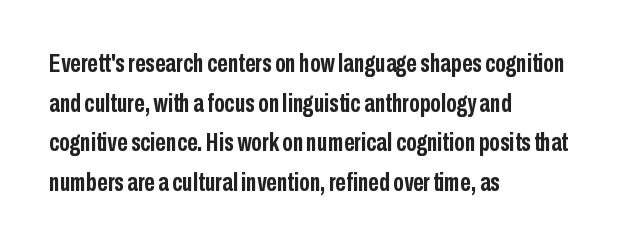
Line spacing here is normal. Words float on clear page, feet unadorned. Each glyph is drawn with heavy, bold strokes. There is no visible air inserted between adjacent glyphs. These lines are set flush left with a ragged right edge. This is roman type, the default non-slanted kind.
